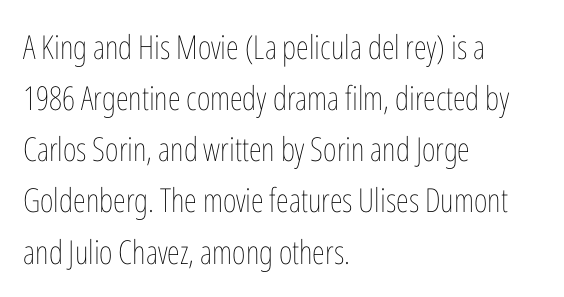
The passage shown is not bold in any degree. Lines of text with bare space underneath. Line beginnings align vertically; line endings do not. This rendering leaves character spacing at its baseline value. Whoever set this chose a conventional vertical rhythm.
